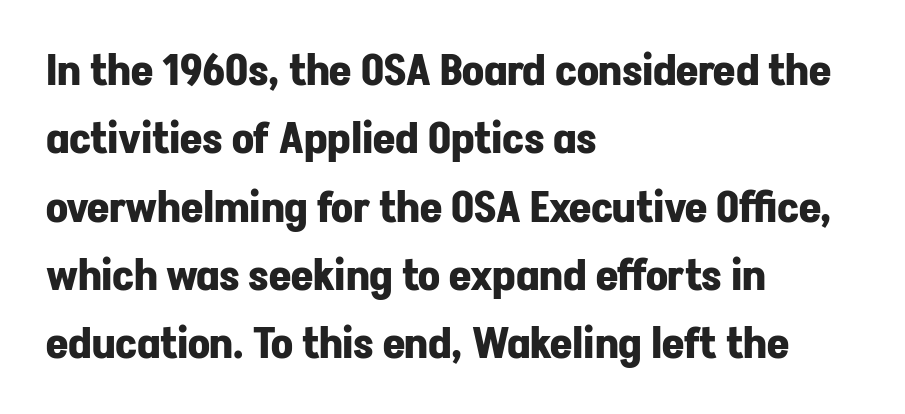
Q: Is the text bold? A: Yes.
Q: Is the text italic (slanted)? A: No, it is upright.
Q: Is the typeface a serif or a sans-serif typeface? A: Sans-serif.
Q: Is the text underlined? A: No.
Q: How is the paragraph aligned? A: Left-aligned.
Q: Is the spacing between letters normal or unusually wide? A: Normal.
Q: Is the spacing between lines tight, normal or loose? A: Normal.
Q: Width (condensed, normal, or wide)? A: Normal.
Q: Stroke contrast? A: Low.
Q: x-height? A: Medium.
Q: Monospaced? A: No.
